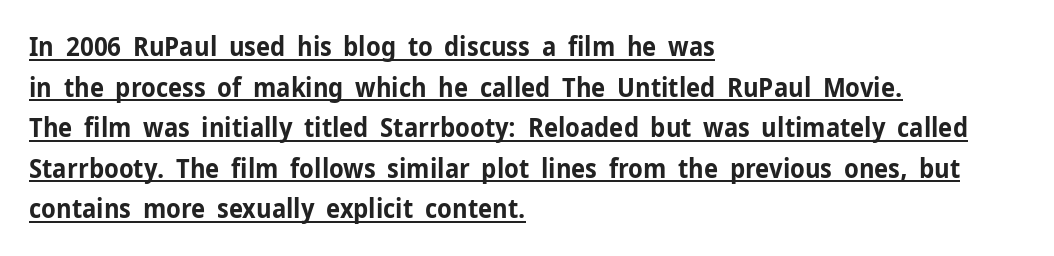
Q: Is the text bold? A: Yes.
Q: Is the text italic (slanted)? A: No, it is upright.
Q: Is the text underlined? A: Yes.
Q: How is the paragraph aligned? A: Left-aligned.
Q: Is the spacing between letters normal or unusually wide? A: Normal.
Q: Is the spacing between lines tight, normal or loose? A: Normal.
